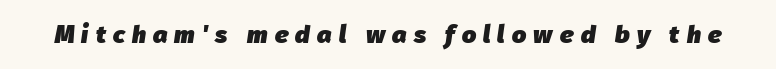
The image shows 25 px bold type, italic (leaning right); set unusually wide letter spacing (+0.29 em), not underlined.
